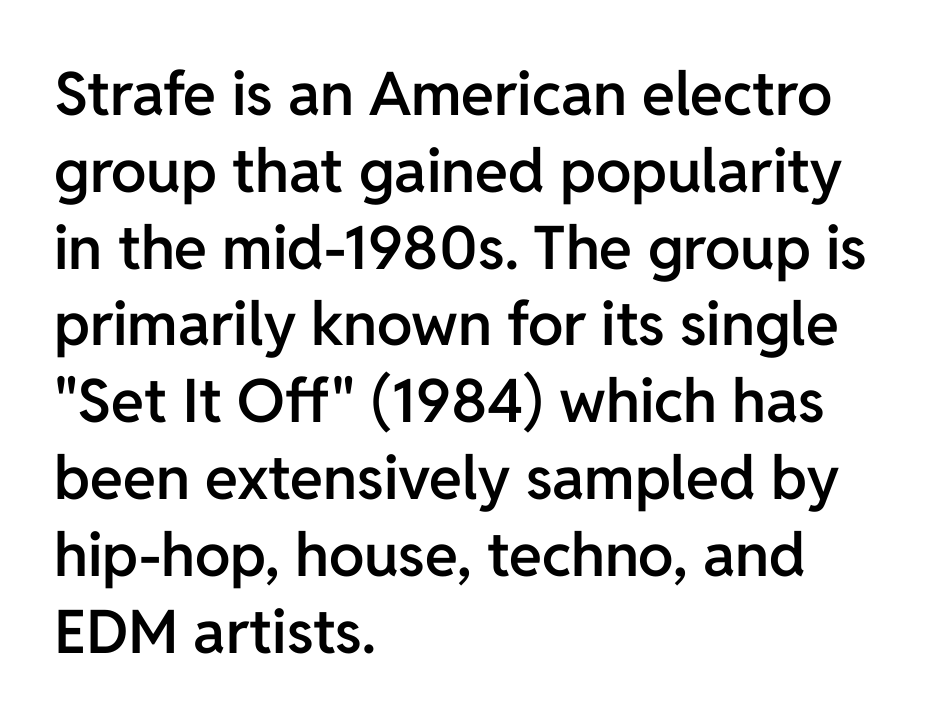
The image shows 60 px semibold sans-serif type, upright; set left-aligned, normal line spacing (1.28x), normal letter spacing, not underlined; low stroke contrast and a medium x-height.
